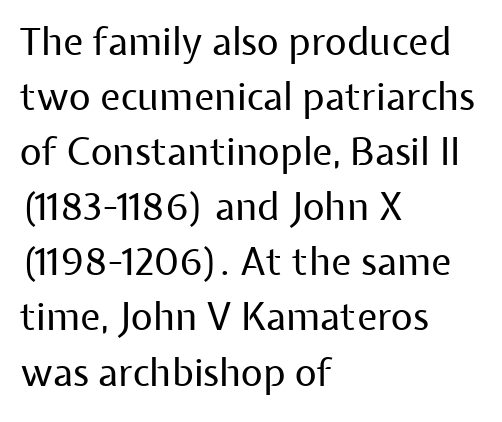
Observe the ordinary spacing: letters are neighbours, not strangers. The paragraph shown leans on its left margin. Is there any slant? The stems are plumb. I'd call this a sans setting — the letters go barefoot.
